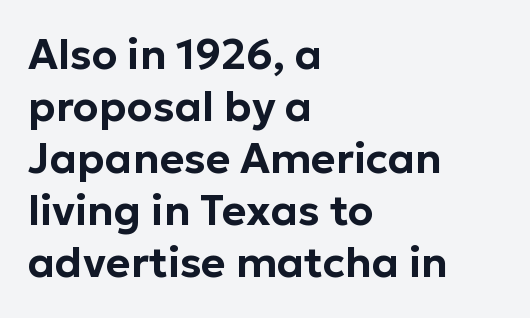
{"serif": "no", "italic": "no", "width": "normal", "stroke_contrast": "low", "x_height": "medium", "monospaced": "no", "underline": "no", "align": "left", "line_spacing_ratio": 1.24, "letter_spacing": "normal", "letter_spacing_em": 0.0, "glyph_px": 42}
